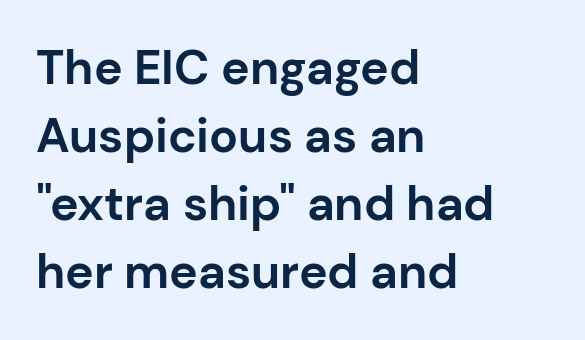
Proportional: the letters do not fall into vertical columns. No extra tracking has been applied to these lines. I'd call this a sans setting — the letters go barefoot. These lines stack with their left ends in a neat column. The vertical gap from one line to the next is medium.
